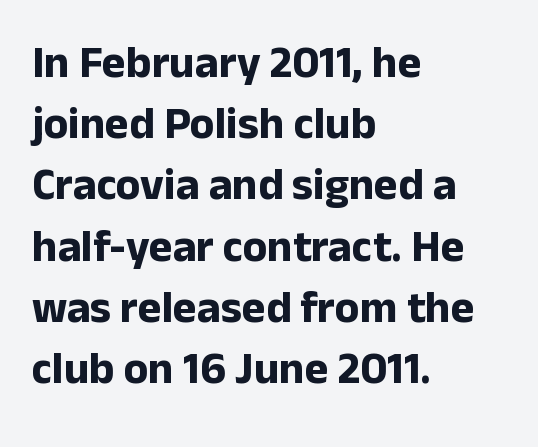
The image shows 45 px bold sans-serif type, upright; set left-aligned, normal line spacing (1.36x), normal letter spacing, not underlined; low stroke contrast and a medium x-height.
